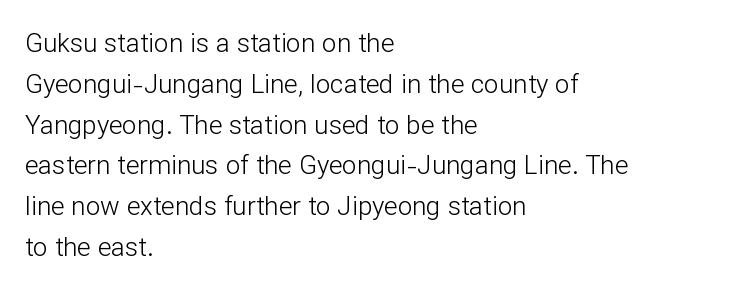
The image shows 26 px text type, upright; set left-aligned, normal line spacing (1.57x), normal letter spacing, not underlined.
